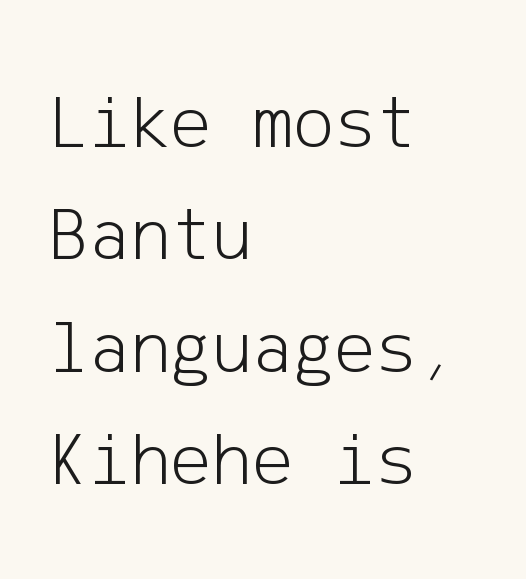
The image shows 77 px light sans-serif type, upright; set left-aligned, normal line spacing (1.46x), normal letter spacing, not underlined; low stroke contrast and a medium x-height.
